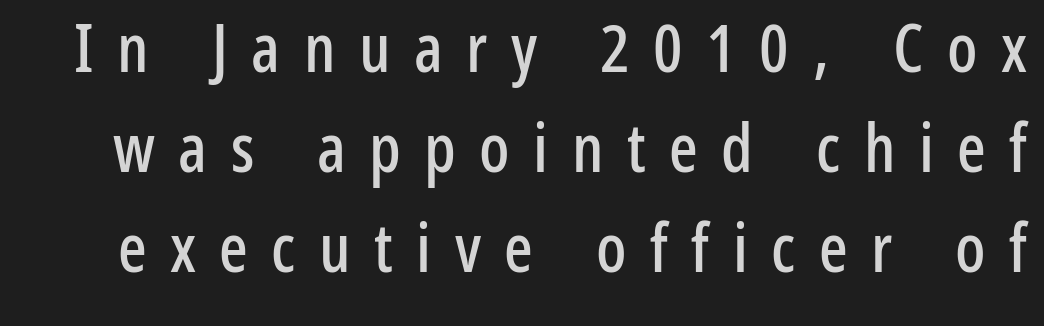
Vertical spacing — default. The passage shown is typed in a proportional face where columns would drift. Serifs: no, the terminals of the letterforms are clean. The specimen reads as upright at a glance.
